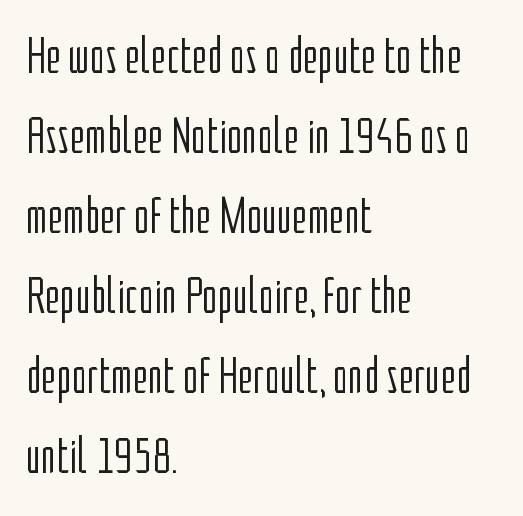
Check under the words: just untouched page. Line beginnings align vertically; line endings do not. Observe the ordinary spacing: letters are neighbours, not strangers. Regarding leading, the lines here are spaced in the standard way.
